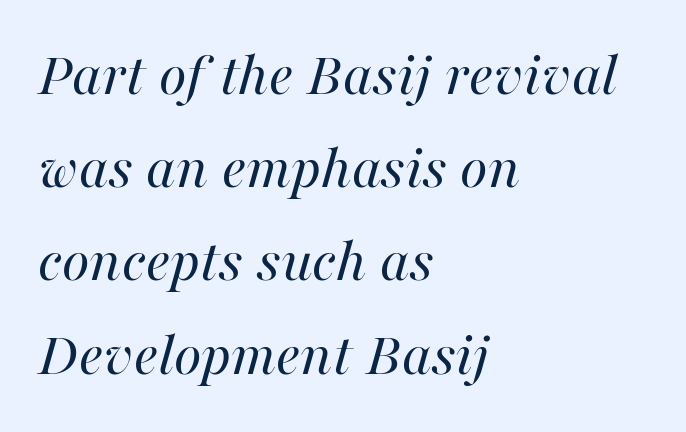
Q: Is the text bold? A: No.
Q: Is the text italic (slanted)? A: Yes, it leans right by about 16 degrees.
Q: Is the text underlined? A: No.
Q: How is the paragraph aligned? A: Left-aligned.
Q: Is the spacing between letters normal or unusually wide? A: Normal.
Q: Is the spacing between lines tight, normal or loose? A: Normal.
Q: Width (condensed, normal, or wide)? A: Normal.
Q: Stroke contrast? A: High.
Q: x-height? A: Medium.
Q: Monospaced? A: No.
